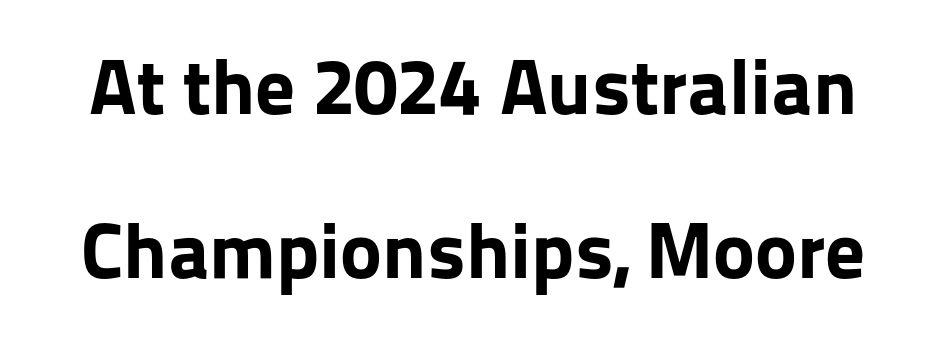
{"serif": "no", "italic": "no", "bold": "yes", "weight": "bold", "width": "normal", "stroke_contrast": "low", "x_height": "medium", "monospaced": "no", "underline": "no", "line_spacing": "loose", "line_spacing_ratio": 2.08, "letter_spacing": "normal", "letter_spacing_em": 0.0, "glyph_px": 79}
